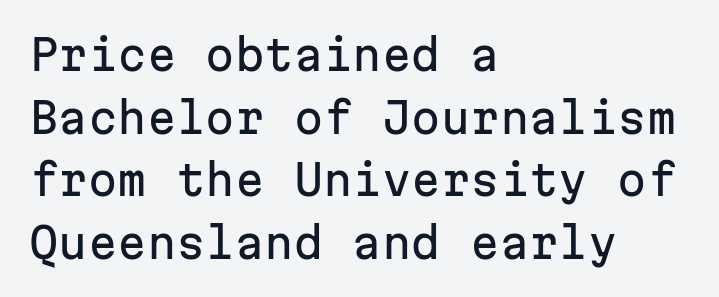
{"serif": "no", "italic": "no", "width": "normal", "stroke_contrast": "low", "x_height": "medium", "monospaced": "yes", "underline": "no", "align": "left", "line_spacing": "normal", "line_spacing_ratio": 1.49, "letter_spacing": "normal", "letter_spacing_em": 0.0, "glyph_px": 42}
